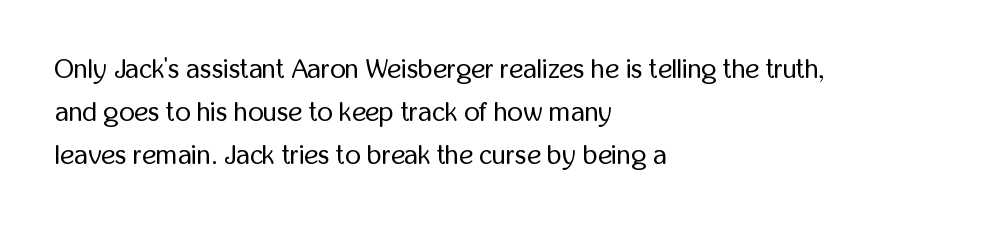
{"italic": "no", "bold": "no", "underline": "no", "align": "left", "line_spacing": "normal", "line_spacing_ratio": 1.6, "letter_spacing": "normal", "letter_spacing_em": 0.0, "glyph_px": 27}
